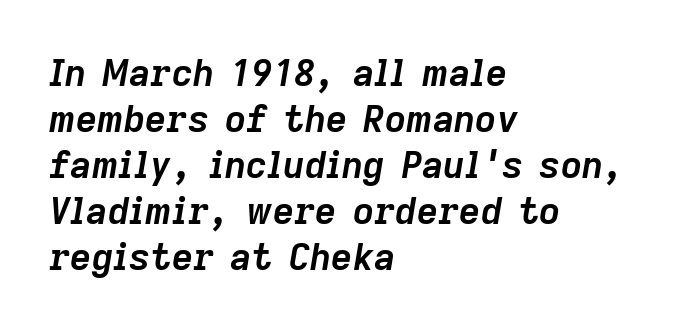
Q: Is the text bold? A: Yes.
Q: Is the text italic (slanted)? A: Yes, it leans right by about 9 degrees.
Q: Is the text underlined? A: No.
Q: How is the paragraph aligned? A: Left-aligned.
Q: Is the spacing between letters normal or unusually wide? A: Normal.
Q: Width (condensed, normal, or wide)? A: Normal.
Q: Stroke contrast? A: Low.
Q: x-height? A: Medium.
Q: Monospaced? A: No.
